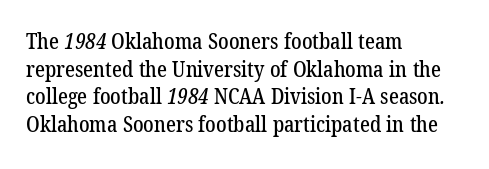
The image shows 21 px text type; set left-aligned, normal line spacing (1.31x), normal letter spacing, not underlined.
